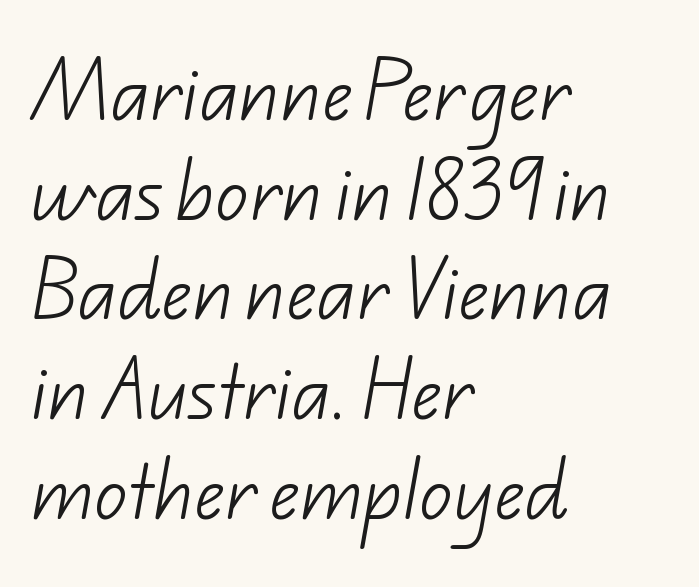
Q: Is the text bold? A: No.
Q: Is the typeface a serif or a sans-serif typeface? A: Sans-serif.
Q: Is the text underlined? A: No.
Q: How is the paragraph aligned? A: Left-aligned.
Q: Is the spacing between letters normal or unusually wide? A: Normal.
Q: Is the spacing between lines tight, normal or loose? A: Normal.
Q: Width (condensed, normal, or wide)? A: Normal.
Q: Stroke contrast? A: Low.
Q: x-height? A: Small.
Q: Monospaced? A: No.
